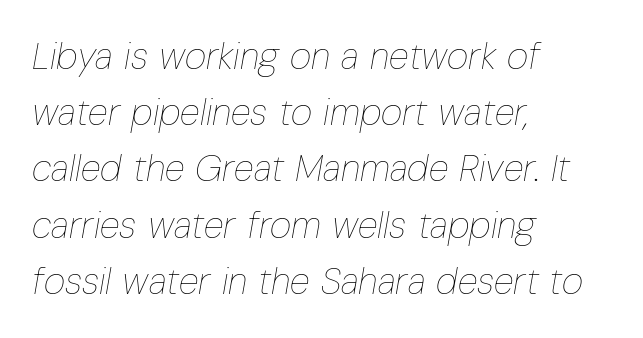
The type is set solid horizontally, with unmodified tracking. Heft: none added — not bold. The text carries the slant typical of an italic or oblique font. Reading down the block, your eye returns to a fixed left position each line.
